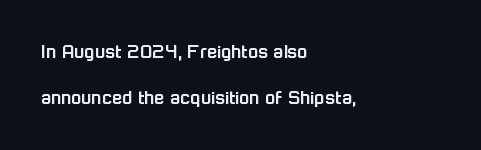
The image shows 21 px text type, upright; set left-aligned, loose line spacing (2.17x), normal letter spacing, not underlined.
